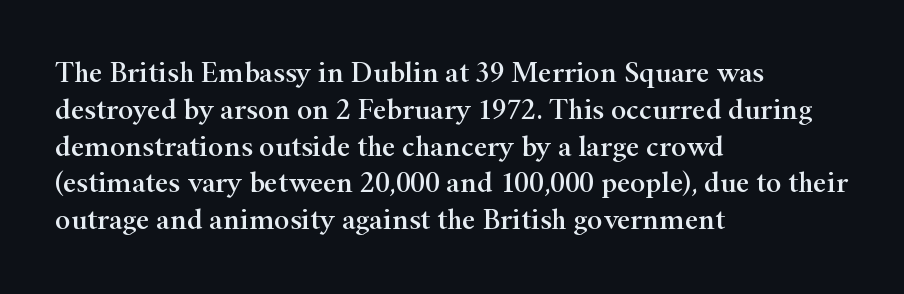
{"serif": "yes", "italic": "no", "width": "wide", "stroke_contrast": "high", "x_height": "small", "monospaced": "no", "underline": "no", "align": "left", "line_spacing": "normal", "line_spacing_ratio": 1.27, "letter_spacing": "normal", "letter_spacing_em": 0.0, "glyph_px": 29}
